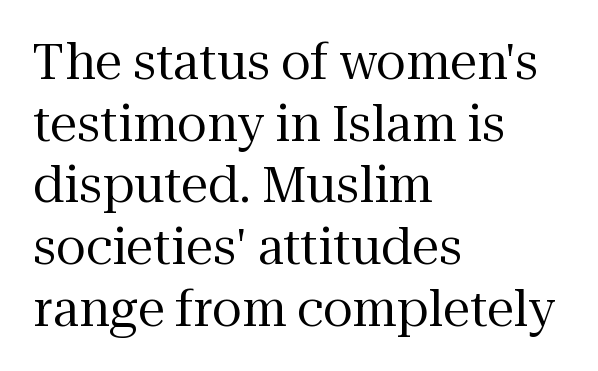
The image shows 49 px regular-weight serif type, upright; set left-aligned, normal line spacing (1.26x), normal letter spacing, not underlined; medium stroke contrast and a medium x-height.
